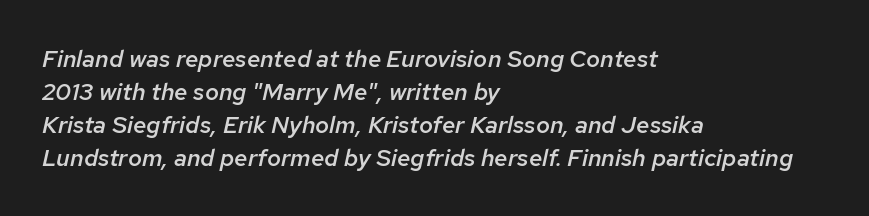
{"italic": "yes", "lean": "right", "slant_degrees": 12, "bold": "semi", "underline": "no", "align": "left", "line_spacing": "normal", "line_spacing_ratio": 1.37, "letter_spacing": "normal", "letter_spacing_em": 0.0, "glyph_px": 24}
